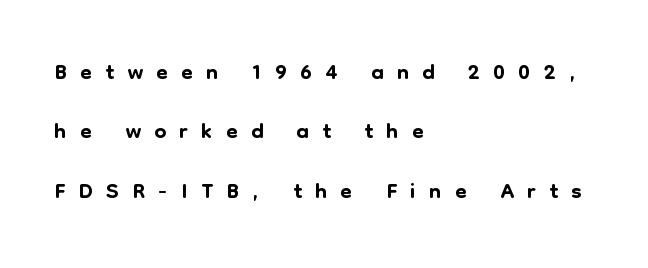
Q: Is the text italic (slanted)? A: No, it is upright.
Q: Is the typeface a serif or a sans-serif typeface? A: Sans-serif.
Q: Is the text underlined? A: No.
Q: How is the paragraph aligned? A: Left-aligned.
Q: Is the spacing between letters normal or unusually wide? A: Unusually wide.
Q: Width (condensed, normal, or wide)? A: Normal.
Q: Stroke contrast? A: Low.
Q: x-height? A: Medium.
Q: Monospaced? A: No.
